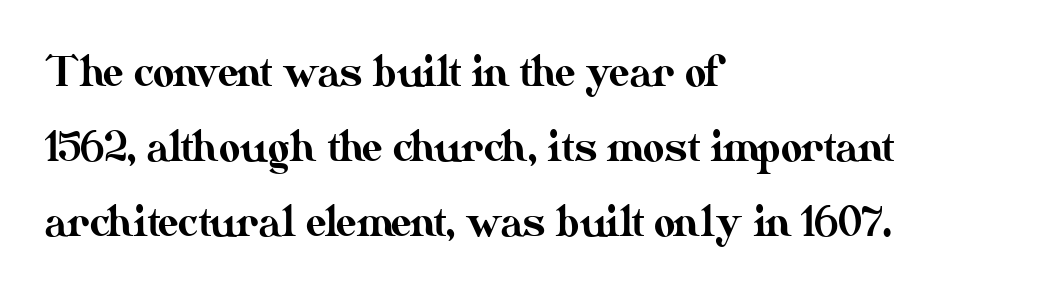
You could not count columns in this text — the font is proportionally spaced. Here the glyphs are tracked normally, forming tight word shapes. This sample uses an upright cut, with every glyph sitting square on the baseline. The rag falls on the right side of this text block. The passage shown is not underscored anywhere.
